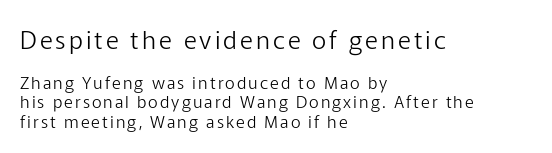
Designer's note — italics off, roman on. Line starts are locked; line ends wander. Two sizes are in play, and the larger belongs to the first block. If you measured baseline to baseline, you'd find a short distance. The characters are drawn with everyday or finer stroke widths.
